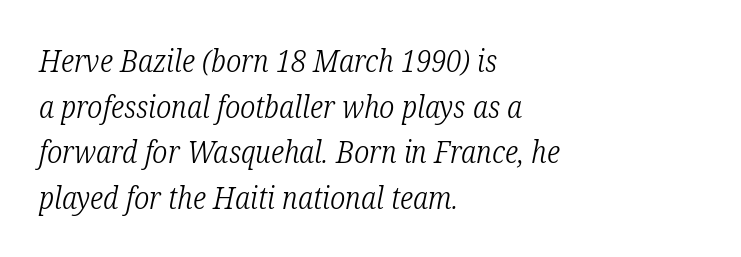
The face used here is seriffed, in the tradition of book romans. Vertical stems look standard width or narrower in stroke. Emphasis-style slanted type is in use. This rendering features lettering with no underline. Between one letter and the next there's only the usual sliver of space.
